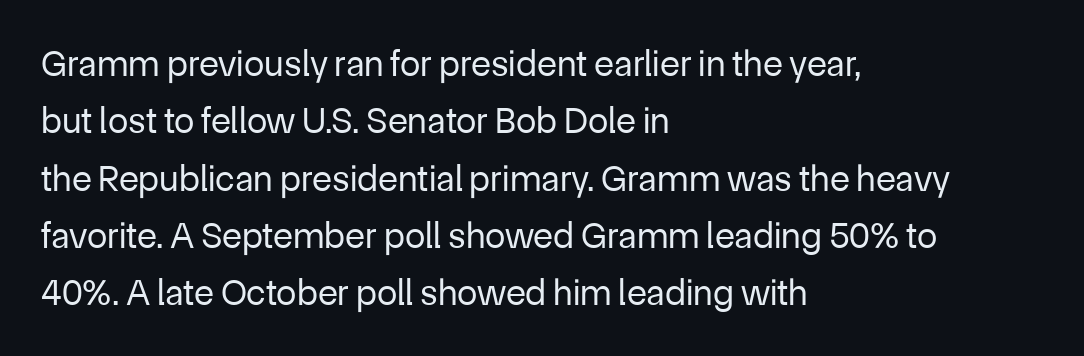
{"serif": "no", "italic": "no", "bold": "no", "weight": "regular", "width": "normal", "stroke_contrast": "low", "x_height": "medium", "monospaced": "no", "underline": "no", "align": "left", "line_spacing": "normal", "line_spacing_ratio": 1.55, "letter_spacing": "normal", "letter_spacing_em": 0.0, "glyph_px": 37}
